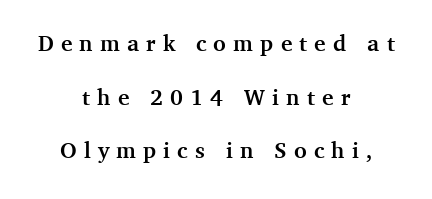
The image shows 22 px bold type, upright; set centered, loose line spacing (2.44x), unusually wide letter spacing (+0.33 em), not underlined.
